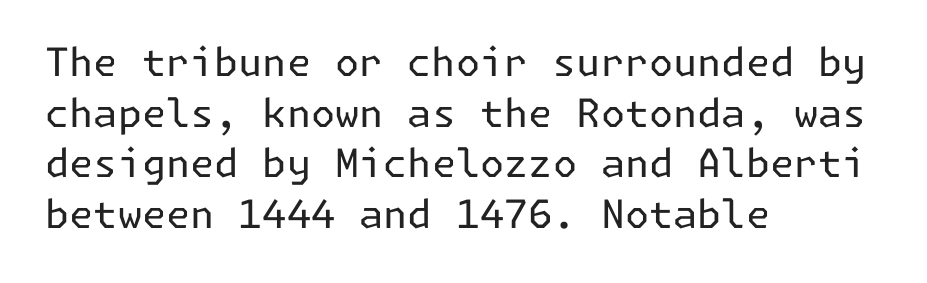
{"serif": "no", "italic": "no", "bold": "no", "weight": "regular", "width": "normal", "stroke_contrast": "low", "x_height": "medium", "underline": "no", "align": "left", "line_spacing": "normal", "line_spacing_ratio": 1.3, "letter_spacing": "normal", "letter_spacing_em": 0.0, "glyph_px": 39}
